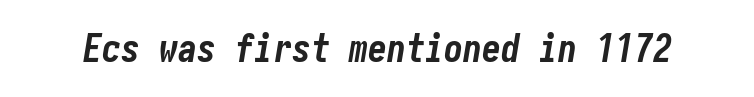
{"italic": "yes", "lean": "right", "slant_degrees": 10, "bold": "yes", "weight": "bold", "width": "condensed", "stroke_contrast": "low", "x_height": "medium", "underline": "no", "letter_spacing": "normal", "letter_spacing_em": 0.0, "glyph_px": 38}
